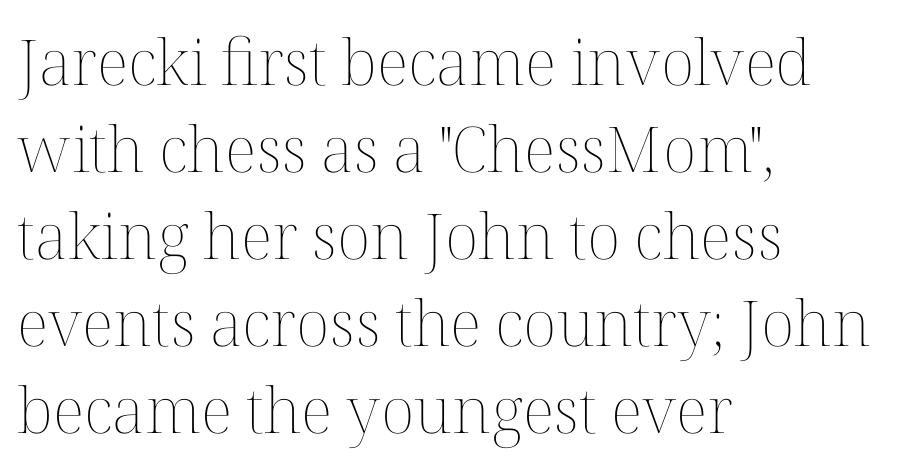
The image shows 63 px thin type, upright; set left-aligned, normal line spacing (1.38x), normal letter spacing, not underlined; medium stroke contrast and a medium x-height.
